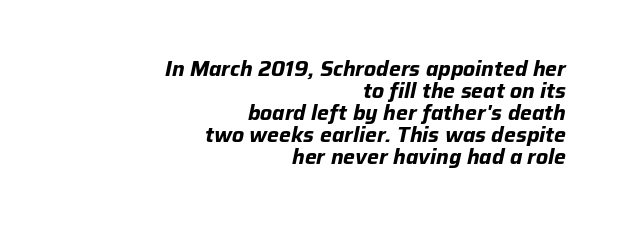
{"italic": "yes", "lean": "right", "slant_degrees": 12, "bold": "yes", "underline": "no", "align": "right", "line_spacing": "tight", "line_spacing_ratio": 1.05, "letter_spacing": "normal", "letter_spacing_em": 0.0, "glyph_px": 21}
